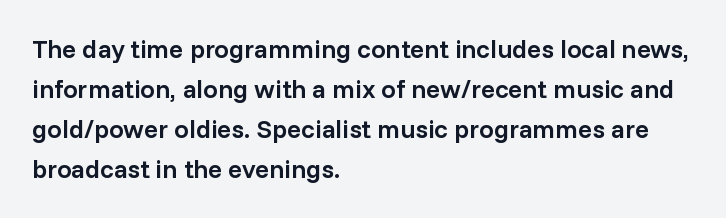
The image shows 26 px text type, upright; set left-aligned, normal line spacing (1.54x), normal letter spacing, not underlined.
